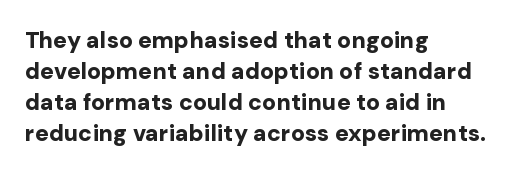
{"italic": "no", "bold": "yes", "underline": "no", "align": "left", "line_spacing": "normal", "line_spacing_ratio": 1.35, "letter_spacing": "normal", "letter_spacing_em": 0.0, "glyph_px": 23}
